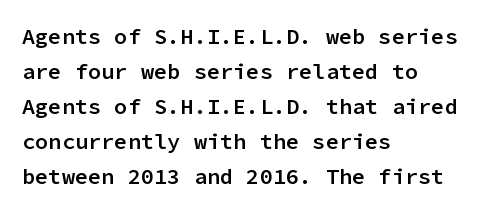
{"italic": "no", "bold": "semi", "underline": "no", "align": "left", "line_spacing": "normal", "line_spacing_ratio": 1.59, "letter_spacing": "normal", "letter_spacing_em": 0.0, "glyph_px": 22}
